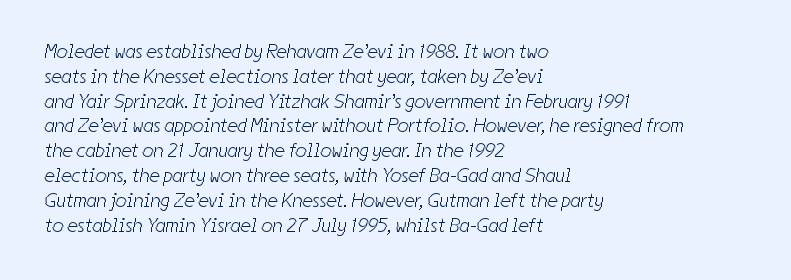
The setting favours the left margin, as ordinary paragraphs usually do. The zone under the glyphs is completely vacant. Weight: not bold — regular or lighter. Glyph-to-glyph distance matches everyday printed text.
